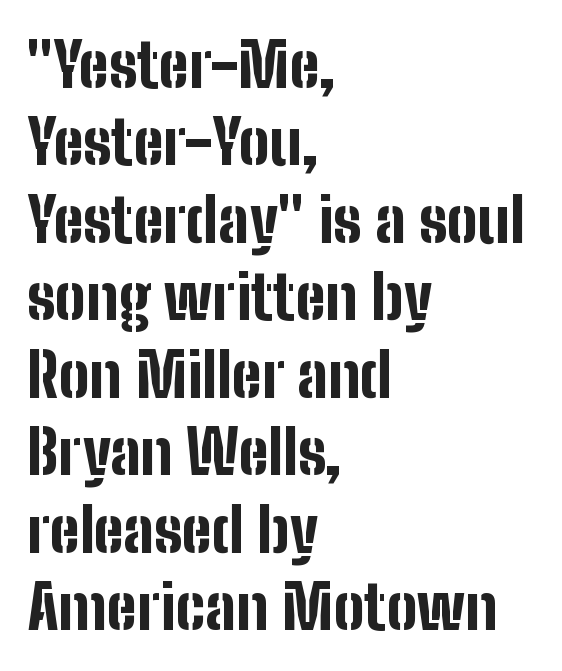
{"serif": "no", "italic": "no", "bold": "yes", "weight": "bold", "width": "condensed", "stroke_contrast": "low", "x_height": "medium", "monospaced": "no", "underline": "no", "align": "left", "line_spacing": "normal", "line_spacing_ratio": 1.27, "letter_spacing": "normal", "letter_spacing_em": 0.0, "glyph_px": 61}
